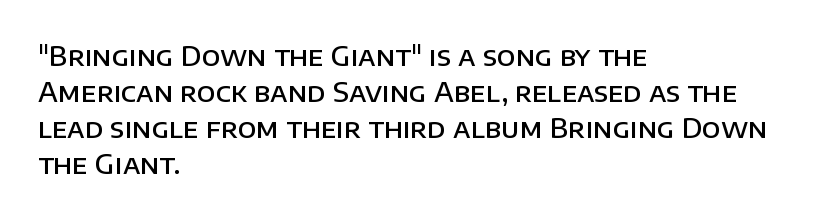
The image shows 27 px text type, upright; set left-aligned, normal line spacing (1.33x), normal letter spacing, not underlined.
